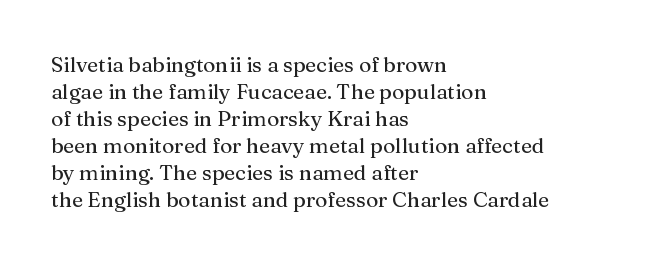
{"italic": "no", "underline": "no", "align": "left", "line_spacing": "normal", "line_spacing_ratio": 1.29, "letter_spacing": "normal", "letter_spacing_em": 0.0, "glyph_px": 21}
